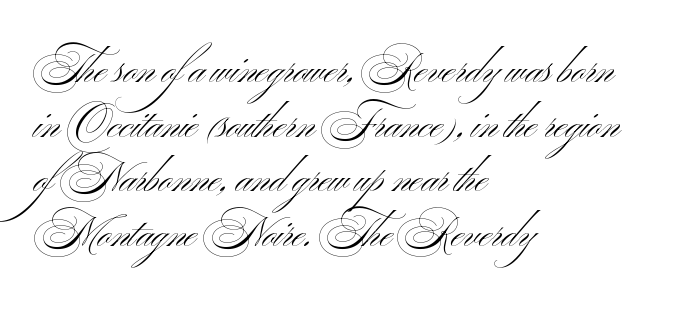
The image shows 41 px light, wide sans-serif type; set left-aligned, normal line spacing (1.33x), normal letter spacing, not underlined; medium stroke contrast and a small x-height.
